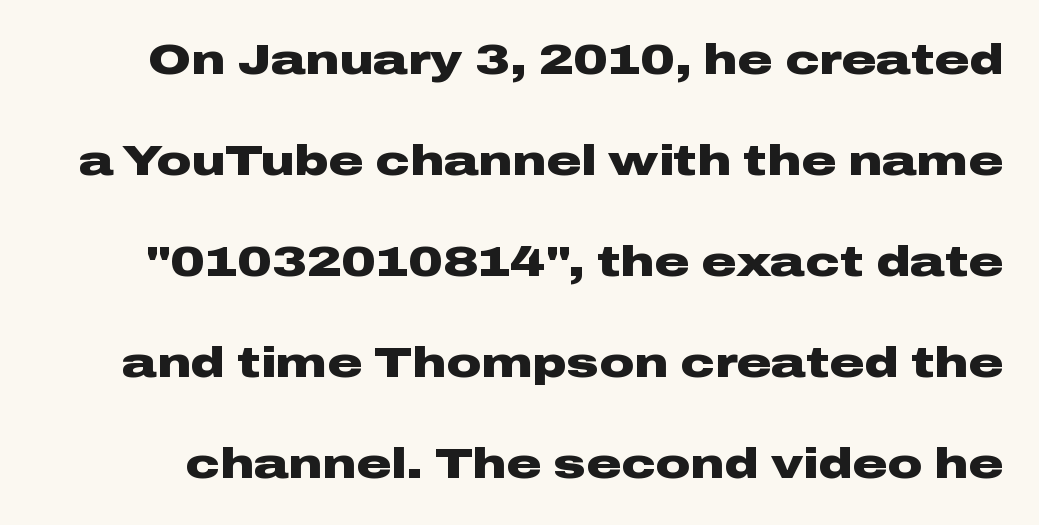
The image shows 43 px heavy, wide sans-serif type, upright; set loose line spacing (2.35x), normal letter spacing, not underlined; low stroke contrast and a medium x-height.
